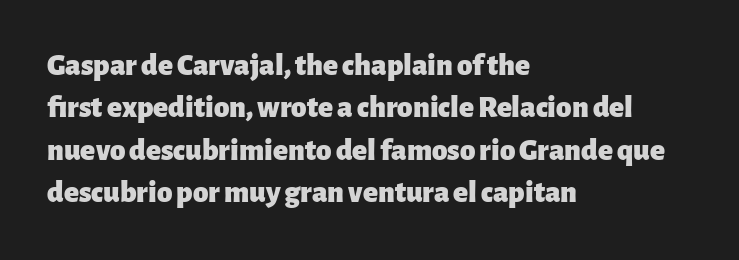
The image shows 31 px heavy sans-serif type, upright; set left-aligned, normal line spacing (1.37x), normal letter spacing, not underlined; low stroke contrast and a medium x-height.
